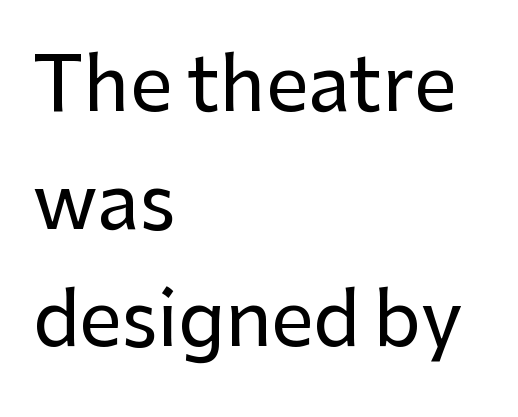
The image shows 75 px sans-serif type, upright; set left-aligned, normal line spacing (1.57x), normal letter spacing, not underlined; low stroke contrast and a medium x-height.
